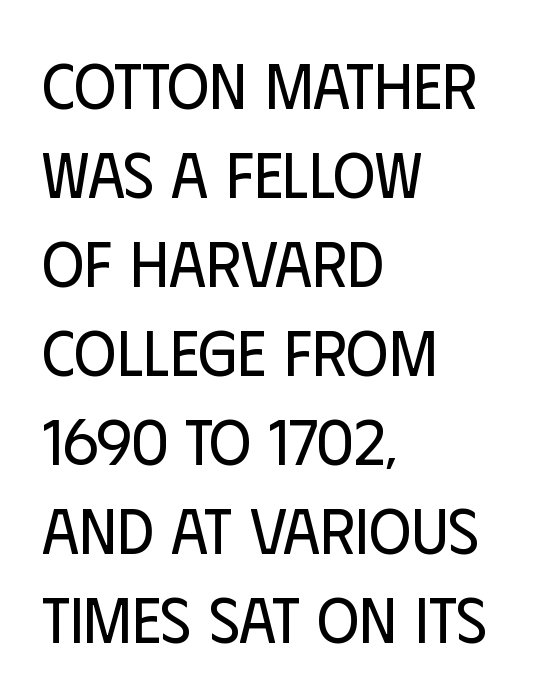
The image shows 65 px regular-weight, condensed sans-serif type, upright; set left-aligned, normal line spacing (1.37x), normal letter spacing, not underlined; low stroke contrast and a large x-height.
